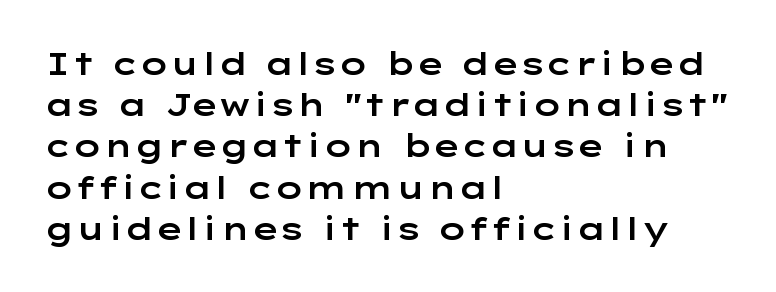
The image shows 31 px wide sans-serif type, upright; set left-aligned, normal line spacing (1.33x), normal letter spacing, not underlined; low stroke contrast and a medium x-height.
